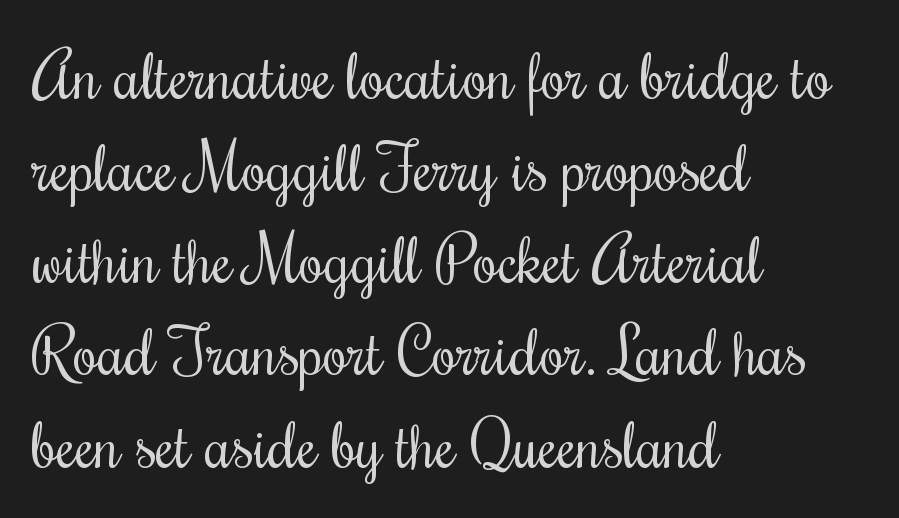
Stroke mass is kept to a normal reading level or below. This block has exactly the height ordinary leading produces. Line beginnings align vertically; line endings do not.
